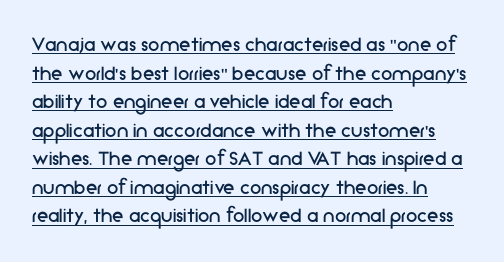
Q: Is the text bold? A: No.
Q: Is the text italic (slanted)? A: No, it is upright.
Q: Is the text underlined? A: Yes.
Q: How is the paragraph aligned? A: Left-aligned.
Q: Is the spacing between letters normal or unusually wide? A: Normal.
